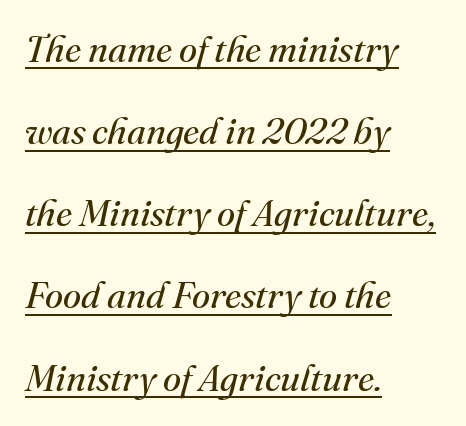
Q: Is the text bold? A: No.
Q: Is the text italic (slanted)? A: Yes, it leans right by about 16 degrees.
Q: Is the typeface a serif or a sans-serif typeface? A: Serif.
Q: Is the text underlined? A: Yes.
Q: How is the paragraph aligned? A: Left-aligned.
Q: Is the spacing between letters normal or unusually wide? A: Normal.
Q: Is the spacing between lines tight, normal or loose? A: Loose.
Q: Width (condensed, normal, or wide)? A: Normal.
Q: Stroke contrast? A: Medium.
Q: x-height? A: Small.
Q: Monospaced? A: No.
